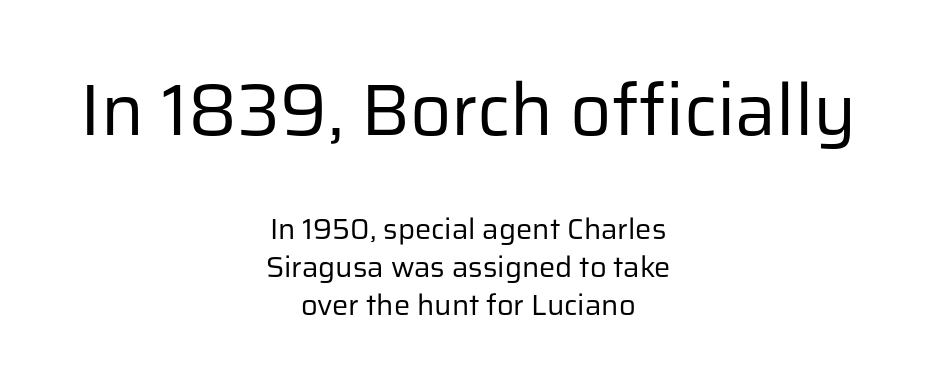
{"serif": "no", "italic": "no", "bold": "no", "weight": "regular", "width": "normal", "stroke_contrast": "low", "x_height": "medium", "monospaced": "no", "underline": "no", "align": "center", "line_spacing": "normal", "line_spacing_ratio": 1.32, "letter_spacing": "normal", "letter_spacing_em": 0.0, "larger_block": "first", "size_ratio": 2.48, "glyph_px": 72}
